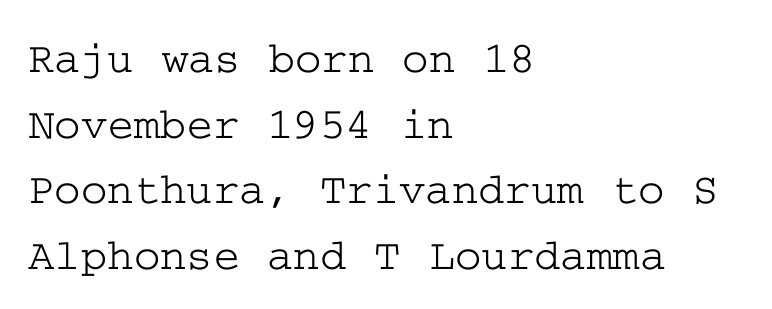
The image shows 45 px wide serif type, upright; set left-aligned, normal line spacing (1.46x), normal letter spacing, not underlined; low stroke contrast and a medium x-height.
